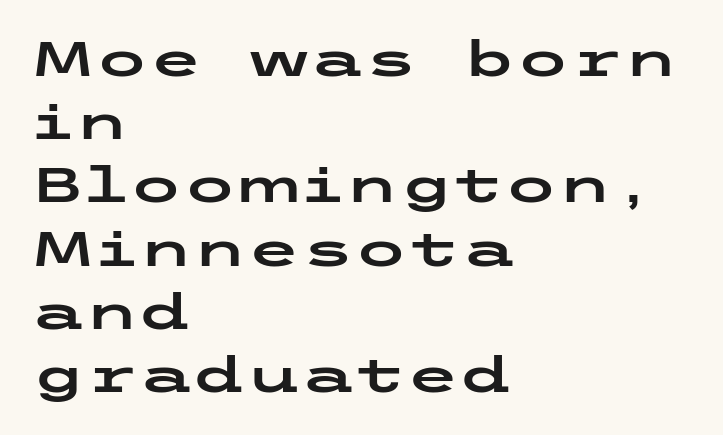
{"serif": "no", "italic": "no", "width": "wide", "stroke_contrast": "low", "x_height": "medium", "underline": "no", "align": "left", "line_spacing": "normal", "line_spacing_ratio": 1.29, "letter_spacing": "normal", "letter_spacing_em": 0.0, "glyph_px": 49}
